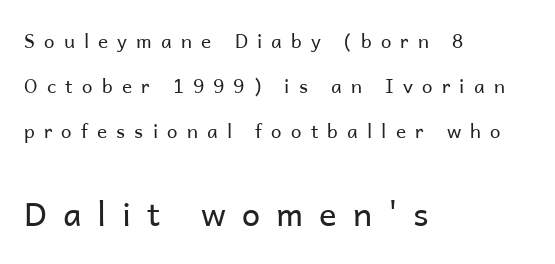
The image shows 33 px regular-weight sans-serif type, upright; set left-aligned, loose line spacing (2.37x), unusually wide letter spacing (+0.48 em), not underlined; the second (bottom) block is 1.74x larger; low stroke contrast and a medium x-height.
